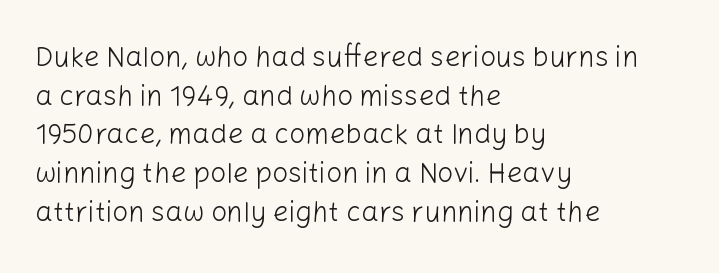
Q: Is the text bold? A: No.
Q: Is the text italic (slanted)? A: No, it is upright.
Q: Is the typeface a serif or a sans-serif typeface? A: Sans-serif.
Q: Is the text underlined? A: No.
Q: How is the paragraph aligned? A: Left-aligned.
Q: Is the spacing between letters normal or unusually wide? A: Normal.
Q: Is the spacing between lines tight, normal or loose? A: Normal.
Q: Width (condensed, normal, or wide)? A: Normal.
Q: Stroke contrast? A: Low.
Q: x-height? A: Medium.
Q: Monospaced? A: No.
